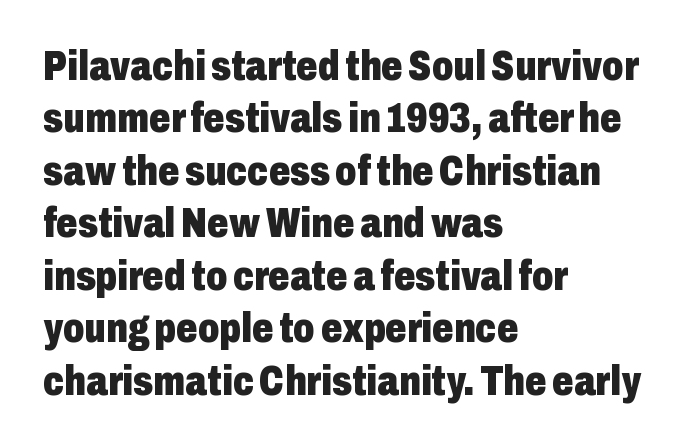
The image shows 42 px heavy, condensed sans-serif type, upright; set left-aligned, normal line spacing (1.25x), normal letter spacing, not underlined; low stroke contrast and a medium x-height.
